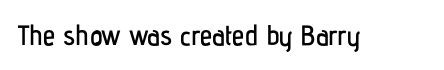
Q: Is the text italic (slanted)? A: No, it is upright.
Q: Is the typeface a serif or a sans-serif typeface? A: Sans-serif.
Q: Is the text underlined? A: No.
Q: Is the spacing between letters normal or unusually wide? A: Normal.
Q: Width (condensed, normal, or wide)? A: Condensed.
Q: Stroke contrast? A: Low.
Q: x-height? A: Medium.
Q: Monospaced? A: No.
